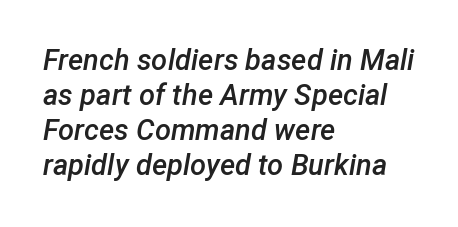
Each letter keeps its own natural width here, so spacing adapts to shape. Clear beneath every line of the passage. Compared with a centered layout, this one pins lines to the left instead. Slant detected: the letters are inclined. Firm but not heavy-handed strokes: this text is semibold. The horizontal fit of the characters is conventional and even.
